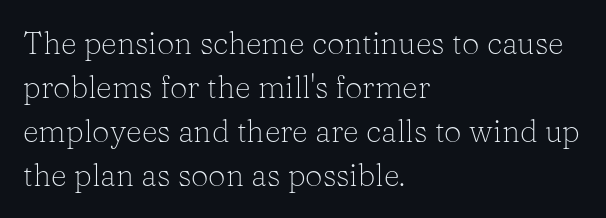
The image shows 31 px light serif type, upright; set left-aligned, normal line spacing (1.42x), normal letter spacing, not underlined; low stroke contrast and a medium x-height.
